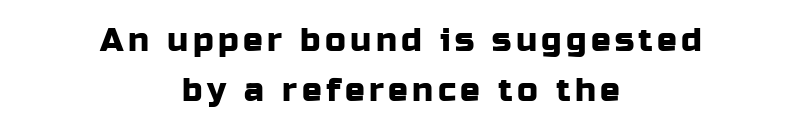
This sample uses a sans-serif face. Varying glyph widths throughout — classic text-font behaviour. Ascenders rise straight up at ninety degrees. Plain, unruled lines of type. The typesetter chose a symmetrical, centered arrangement here. Summary of vertical rhythm: regular, with standard interline spacing.
